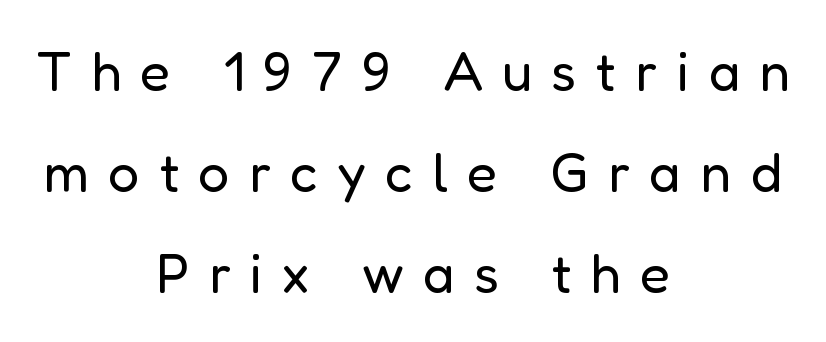
{"serif": "no", "italic": "no", "bold": "no", "weight": "regular", "width": "normal", "stroke_contrast": "low", "x_height": "medium", "monospaced": "no", "underline": "no", "align": "center", "line_spacing_ratio": 1.84, "letter_spacing": "wide", "letter_spacing_em": 0.35, "glyph_px": 55}
